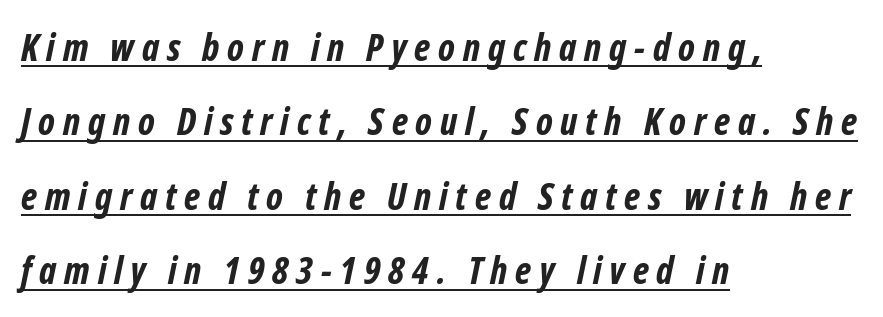
Q: Is the text bold? A: Yes.
Q: Is the typeface a serif or a sans-serif typeface? A: Sans-serif.
Q: Is the text underlined? A: Yes.
Q: How is the paragraph aligned? A: Left-aligned.
Q: Is the spacing between letters normal or unusually wide? A: Unusually wide.
Q: Is the spacing between lines tight, normal or loose? A: Loose.
Q: Width (condensed, normal, or wide)? A: Condensed.
Q: Stroke contrast? A: Low.
Q: x-height? A: Medium.
Q: Monospaced? A: No.
